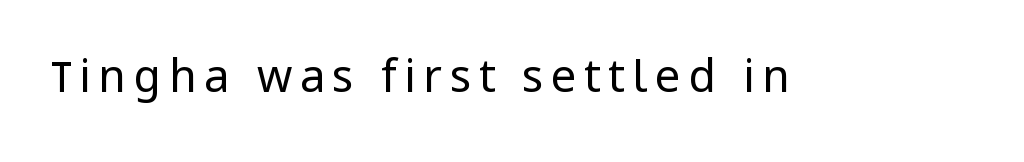
{"serif": "no", "italic": "no", "bold": "no", "weight": "regular", "width": "normal", "stroke_contrast": "low", "x_height": "medium", "monospaced": "no", "underline": "no", "glyph_px": 45}
